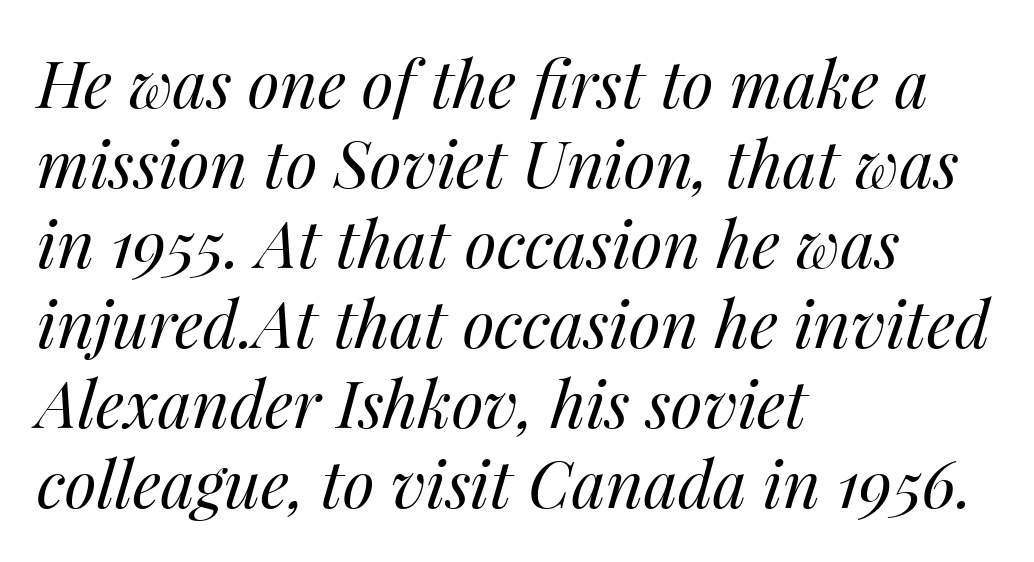
Q: Is the text bold? A: No.
Q: Is the text italic (slanted)? A: Yes, it leans right by about 14 degrees.
Q: Is the text underlined? A: No.
Q: How is the paragraph aligned? A: Left-aligned.
Q: Is the spacing between letters normal or unusually wide? A: Normal.
Q: Width (condensed, normal, or wide)? A: Normal.
Q: Stroke contrast? A: Medium.
Q: x-height? A: Medium.
Q: Monospaced? A: No.
